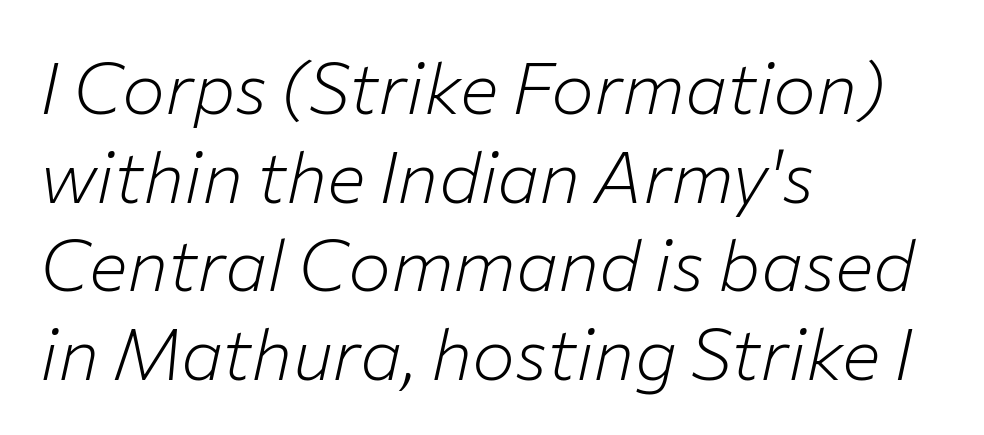
The image shows 72 px light type, italic (leaning right); set left-aligned, line spacing 1.23x, normal letter spacing, not underlined; low stroke contrast and a medium x-height.
